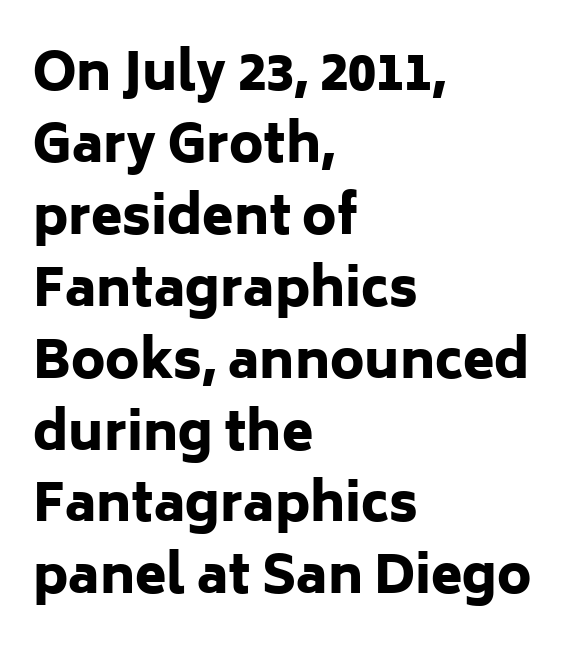
Q: Is the text bold? A: Yes.
Q: Is the text italic (slanted)? A: No, it is upright.
Q: Is the typeface a serif or a sans-serif typeface? A: Sans-serif.
Q: Is the text underlined? A: No.
Q: How is the paragraph aligned? A: Left-aligned.
Q: Is the spacing between letters normal or unusually wide? A: Normal.
Q: Is the spacing between lines tight, normal or loose? A: Normal.
Q: Width (condensed, normal, or wide)? A: Normal.
Q: Stroke contrast? A: Low.
Q: x-height? A: Medium.
Q: Monospaced? A: No.
